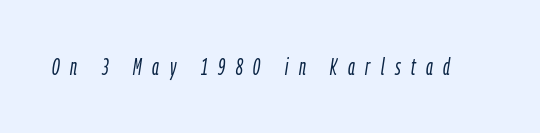
The image shows 23 px text type, italic (leaning right); set unusually wide letter spacing (+0.46 em), not underlined.
